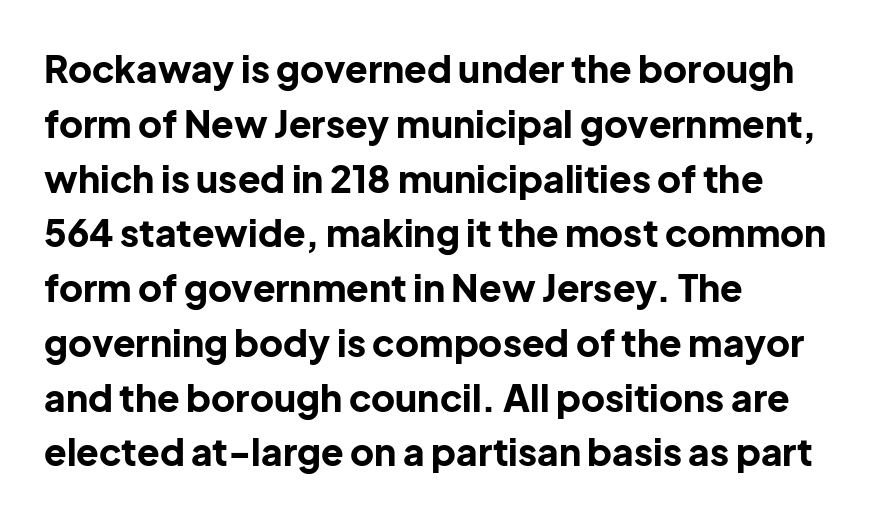
{"serif": "no", "italic": "no", "bold": "yes", "weight": "bold", "width": "normal", "stroke_contrast": "low", "x_height": "medium", "monospaced": "no", "underline": "no", "align": "left", "line_spacing": "normal", "line_spacing_ratio": 1.48, "letter_spacing": "normal", "letter_spacing_em": 0.0, "glyph_px": 37}
